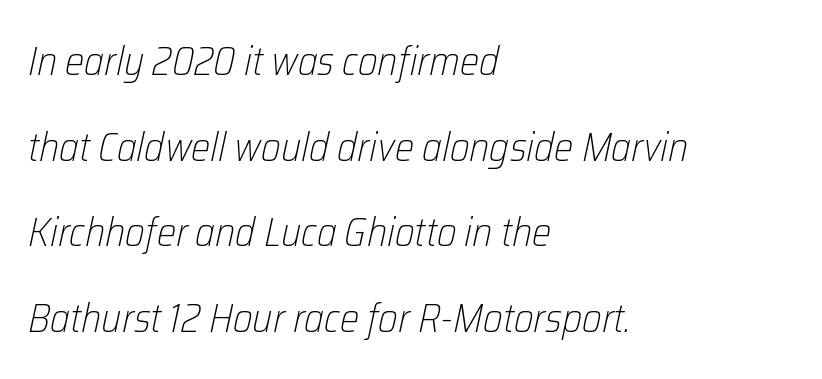
The image shows 41 px light, condensed type, italic (leaning right); set left-aligned, loose line spacing (2.09x), normal letter spacing, not underlined; low stroke contrast and a medium x-height.
